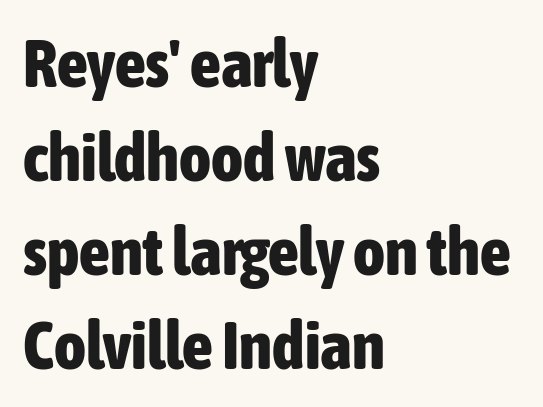
{"serif": "no", "italic": "no", "bold": "yes", "weight": "bold", "width": "condensed", "stroke_contrast": "low", "x_height": "medium", "monospaced": "no", "underline": "no", "align": "left", "line_spacing": "normal", "line_spacing_ratio": 1.38, "letter_spacing": "normal", "letter_spacing_em": 0.0, "glyph_px": 68}
